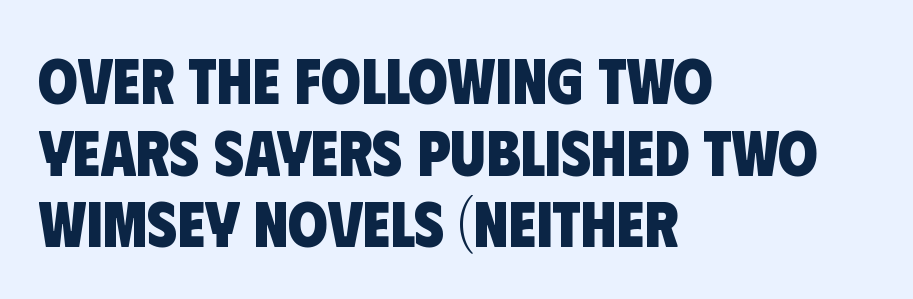
{"serif": "no", "bold": "yes", "weight": "heavy", "width": "condensed", "stroke_contrast": "low", "x_height": "large", "monospaced": "no", "underline": "no", "align": "left", "line_spacing": "tight", "line_spacing_ratio": 1.12, "letter_spacing": "normal", "letter_spacing_em": 0.0, "glyph_px": 64}
